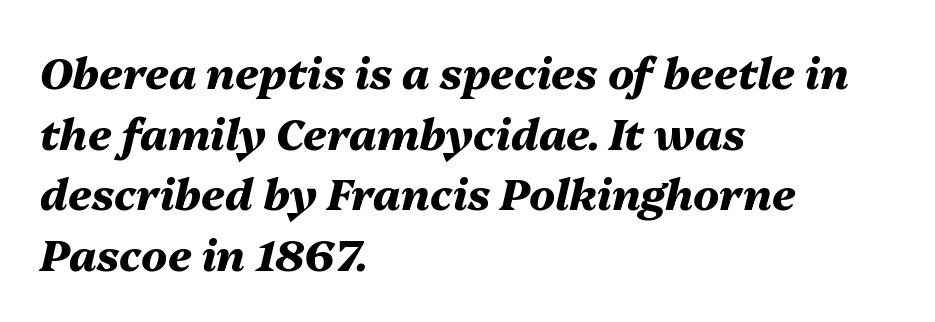
The image shows 43 px heavy type, italic (leaning right); set left-aligned, normal line spacing (1.41x), normal letter spacing, not underlined; medium stroke contrast and a medium x-height.
